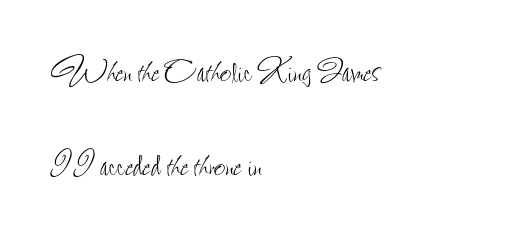
The image shows 40 px thin, condensed type; set left-aligned, loose line spacing (2.34x), normal letter spacing, not underlined; low stroke contrast and a small x-height.
